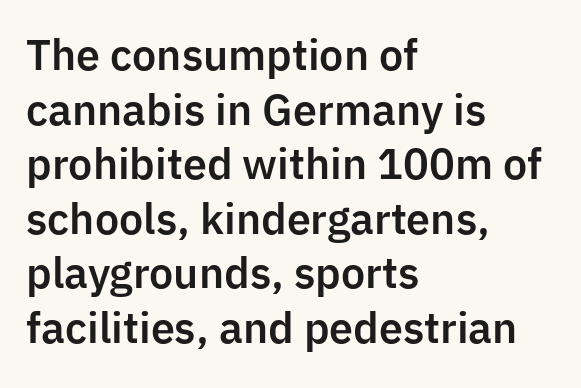
This is the regular roman posture of the typeface. This rendering uses left alignment, leaving the right contour irregular. The string is rendered with underlining switched off. Are there feet on the stems? There aren't — it's a sans. The letterforms sit shoulder to shoulder at normal distance.
